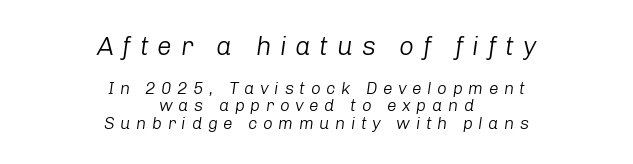
Caption: face not bold, strokes unweighted. Look at the glyph heights: the upper group is clearly the bigger setting. You can tell it's italic because the verticals aren't actually vertical. The passage shown has open, widely tracked lettering throughout.
